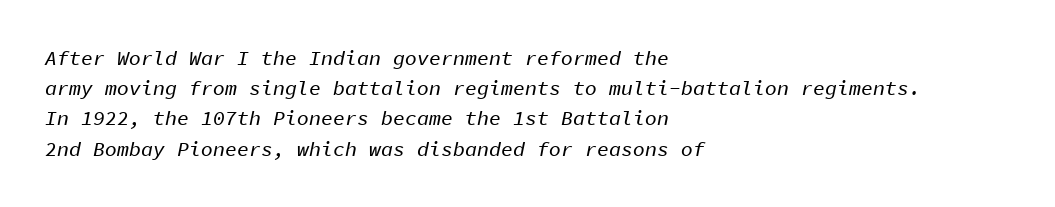
{"italic": "yes", "lean": "right", "slant_degrees": 11, "underline": "no", "align": "left", "line_spacing": "normal", "line_spacing_ratio": 1.51, "letter_spacing": "normal", "letter_spacing_em": 0.0, "glyph_px": 20}
